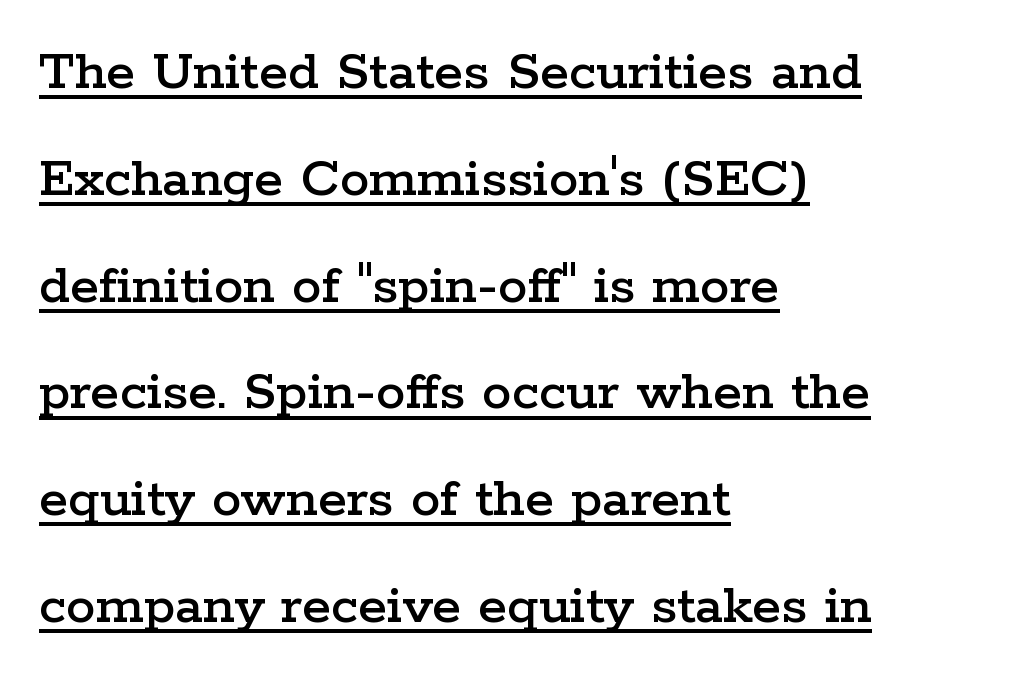
{"serif": "yes", "italic": "no", "width": "wide", "stroke_contrast": "low", "x_height": "medium", "monospaced": "no", "underline": "yes", "align": "left", "line_spacing_ratio": 1.81, "letter_spacing": "normal", "letter_spacing_em": 0.0, "glyph_px": 59}
